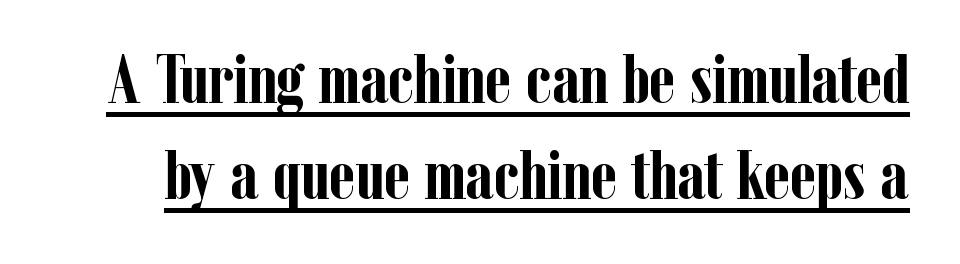
Q: Is the text bold? A: Yes.
Q: Is the text italic (slanted)? A: No, it is upright.
Q: Is the typeface a serif or a sans-serif typeface? A: Serif.
Q: Is the text underlined? A: Yes.
Q: Is the spacing between letters normal or unusually wide? A: Normal.
Q: Is the spacing between lines tight, normal or loose? A: Normal.
Q: Width (condensed, normal, or wide)? A: Condensed.
Q: Stroke contrast? A: Low.
Q: x-height? A: Medium.
Q: Monospaced? A: No.
